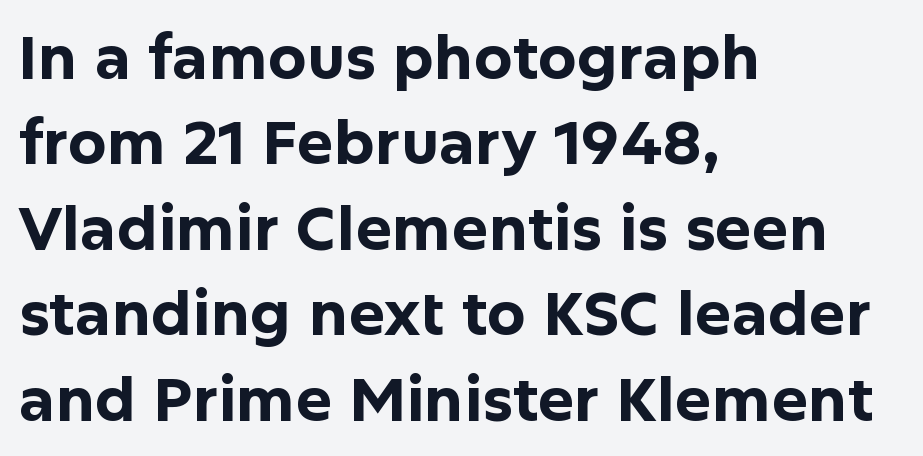
{"serif": "no", "italic": "no", "bold": "yes", "weight": "bold", "width": "normal", "stroke_contrast": "low", "x_height": "medium", "monospaced": "no", "underline": "no", "align": "left", "line_spacing": "normal", "line_spacing_ratio": 1.4, "letter_spacing": "normal", "letter_spacing_em": 0.0, "glyph_px": 61}
